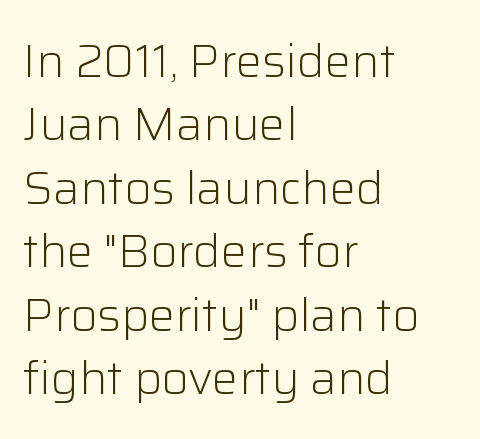
Q: Is the text bold? A: No.
Q: Is the text italic (slanted)? A: No, it is upright.
Q: Is the typeface a serif or a sans-serif typeface? A: Sans-serif.
Q: Is the text underlined? A: No.
Q: How is the paragraph aligned? A: Left-aligned.
Q: Is the spacing between letters normal or unusually wide? A: Normal.
Q: Is the spacing between lines tight, normal or loose? A: Normal.
Q: Width (condensed, normal, or wide)? A: Normal.
Q: Stroke contrast? A: Low.
Q: x-height? A: Medium.
Q: Monospaced? A: No.
